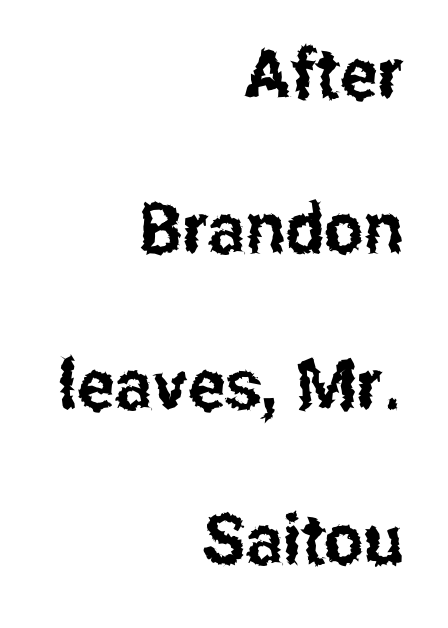
Q: Is the text italic (slanted)? A: No, it is upright.
Q: Is the typeface a serif or a sans-serif typeface? A: Sans-serif.
Q: Is the text underlined? A: No.
Q: How is the paragraph aligned? A: Right-aligned.
Q: Is the spacing between letters normal or unusually wide? A: Normal.
Q: Is the spacing between lines tight, normal or loose? A: Loose.
Q: Width (condensed, normal, or wide)? A: Condensed.
Q: Stroke contrast? A: Low.
Q: x-height? A: Medium.
Q: Monospaced? A: No.
